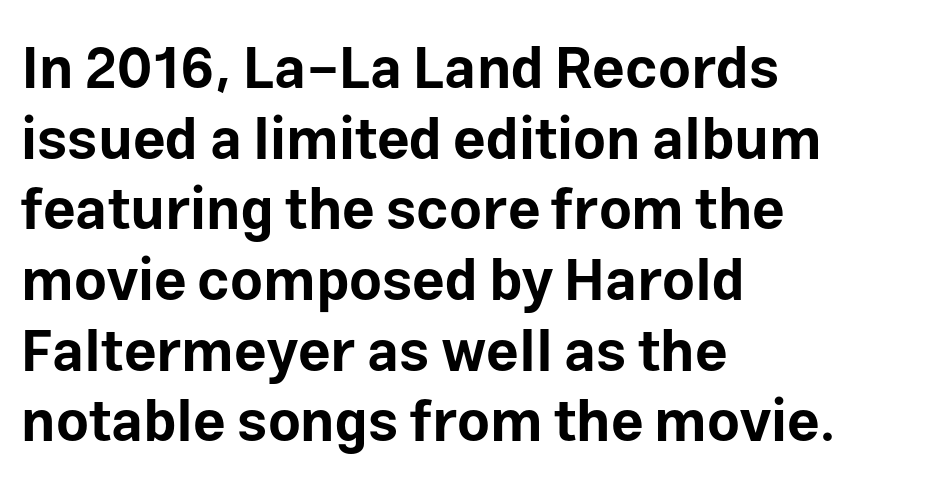
A clean baseline with only descenders dipping below it. The passage shown is typed in a proportional face where columns would drift. Does the type have serifs? No, each stem ends abruptly. Horizontal alignment here is leftward, the default for most running prose. It's the straight-up-and-down kind of type.
